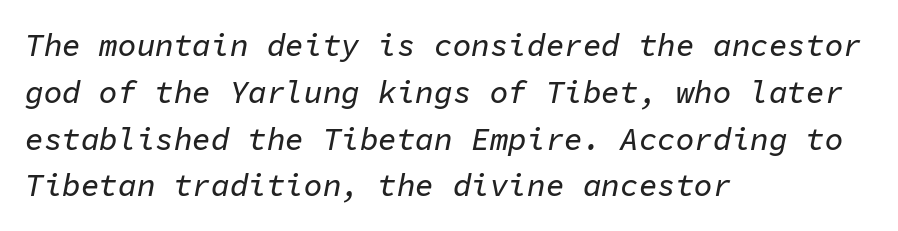
Q: Is the text italic (slanted)? A: Yes, it leans right by about 11 degrees.
Q: Is the text underlined? A: No.
Q: How is the paragraph aligned? A: Left-aligned.
Q: Is the spacing between letters normal or unusually wide? A: Normal.
Q: Is the spacing between lines tight, normal or loose? A: Normal.
Q: Width (condensed, normal, or wide)? A: Normal.
Q: Stroke contrast? A: Low.
Q: x-height? A: Medium.
Q: Monospaced? A: Yes.
